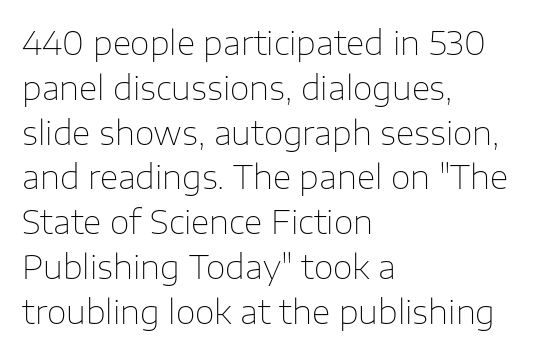
The image shows 32 px thin sans-serif type, upright; set left-aligned, normal line spacing (1.4x), normal letter spacing, not underlined; low stroke contrast and a medium x-height.
